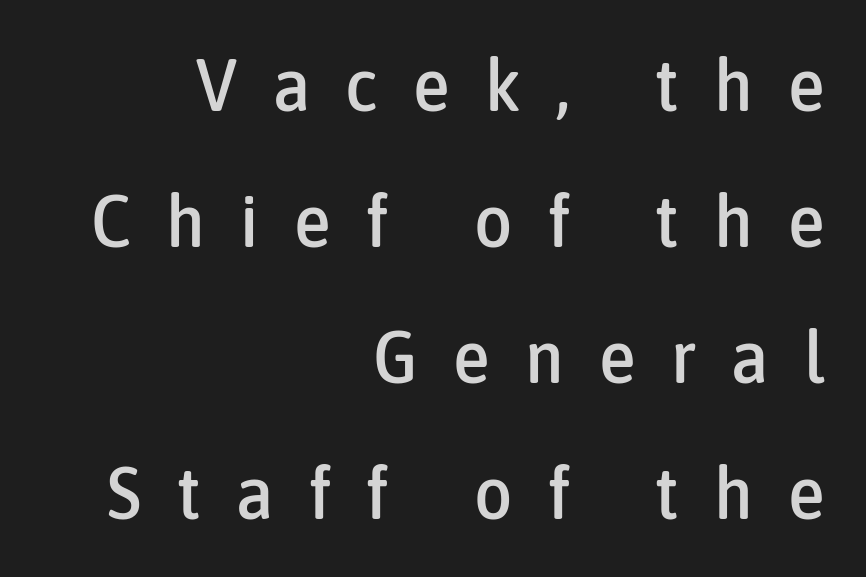
The letters are spread apart with noticeably loose tracking. A bare baseline throughout the passage. Does the copy run flush right? Yes — the right margin is perfectly even. Varying glyph widths throughout — classic text-font behaviour. Posture: upright roman.
